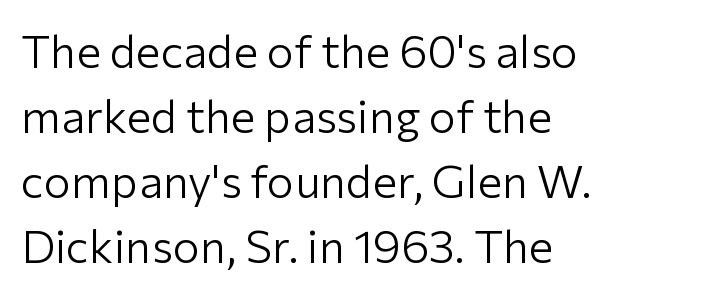
Q: Is the text bold? A: No.
Q: Is the text italic (slanted)? A: No, it is upright.
Q: Is the typeface a serif or a sans-serif typeface? A: Sans-serif.
Q: Is the text underlined? A: No.
Q: How is the paragraph aligned? A: Left-aligned.
Q: Is the spacing between letters normal or unusually wide? A: Normal.
Q: Is the spacing between lines tight, normal or loose? A: Normal.
Q: Width (condensed, normal, or wide)? A: Normal.
Q: Stroke contrast? A: Low.
Q: x-height? A: Medium.
Q: Monospaced? A: No.
